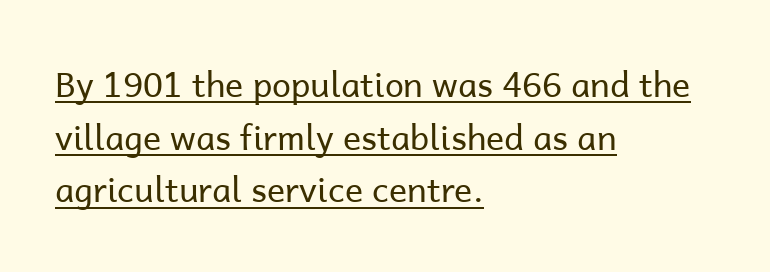
Q: Is the text bold? A: No.
Q: Is the text italic (slanted)? A: No, it is upright.
Q: Is the typeface a serif or a sans-serif typeface? A: Sans-serif.
Q: Is the text underlined? A: Yes.
Q: How is the paragraph aligned? A: Left-aligned.
Q: Is the spacing between letters normal or unusually wide? A: Normal.
Q: Is the spacing between lines tight, normal or loose? A: Normal.
Q: Width (condensed, normal, or wide)? A: Normal.
Q: Stroke contrast? A: Low.
Q: x-height? A: Medium.
Q: Monospaced? A: No.
